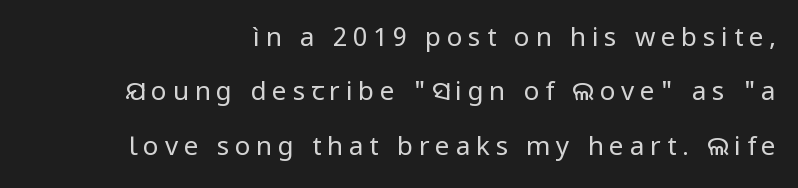
Stems here are at most as thick as an everyday book face. Posture: upright roman. Baseline-to-baseline distance is far greater than the letter height. In terms of letterspacing, this is a distinctly airy, spread setting. Glance below the letters and you will spot only blank space.
